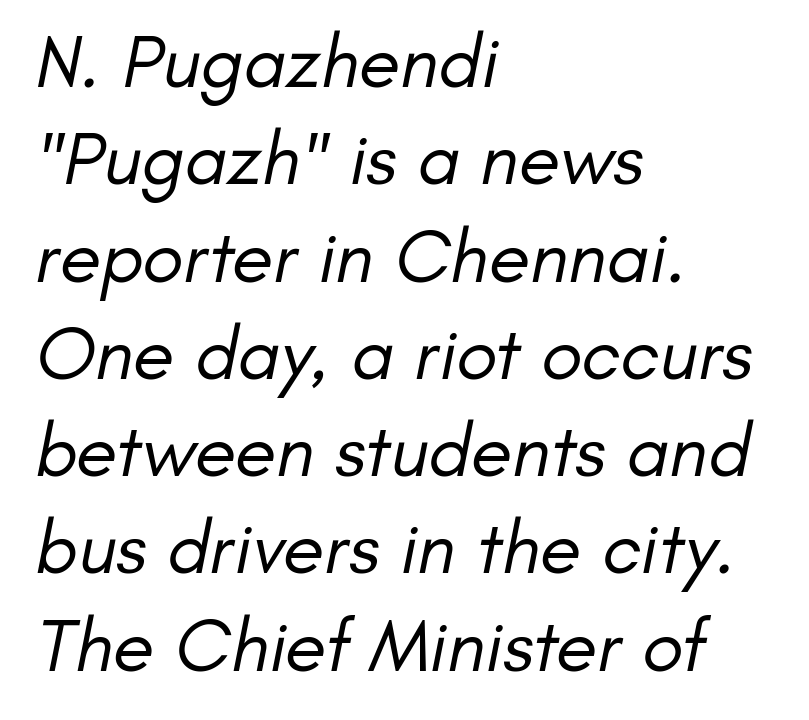
{"serif": "no", "bold": "no", "weight": "regular", "width": "normal", "stroke_contrast": "low", "x_height": "small", "monospaced": "no", "underline": "no", "align": "left", "line_spacing": "normal", "line_spacing_ratio": 1.28, "letter_spacing": "normal", "letter_spacing_em": 0.0, "glyph_px": 76}
